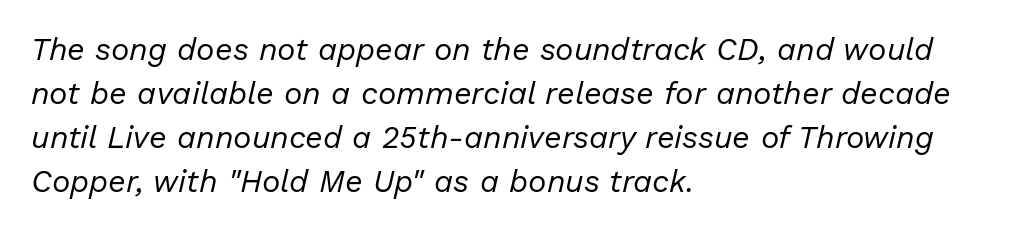
The image shows 31 px regular-weight type, italic (leaning right); set left-aligned, normal line spacing (1.42x), normal letter spacing, not underlined; low stroke contrast and a medium x-height.
